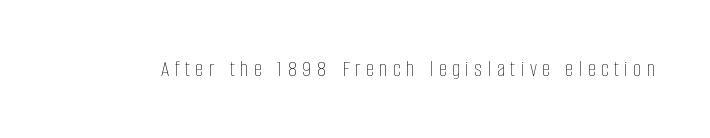
The image shows 23 px text type, upright; set unusually wide letter spacing (+0.24 em), not underlined.
